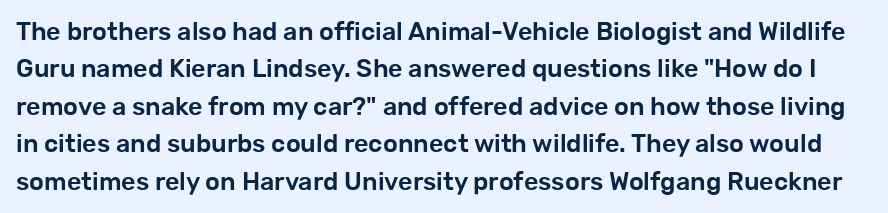
Designer's note — italics off, roman on. Any mark beneath the type? The region is blank. Horizontal bands of white between lines are of average thickness. Default kerning and tracking; the words read as compact shapes.
